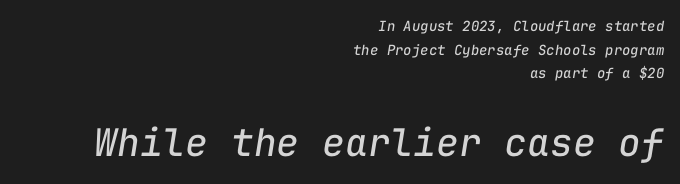
Note the uniform advance width — an 'i' takes as much space as an 'm'. The letters look calm and open, with moderate or lighter stems. Caption: upper text group reduced, lower text group enlarged. Italic: yes, the glyphs are oblique. A normal amount of white space separates one row of letters from the next. Honestly, there is no underline to notice here at all.
